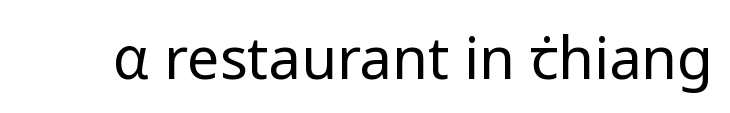
Compared with a typical body face, this is equally light or lighter still. Each letter keeps its own natural width here, so spacing adapts to shape. A typesetter would mark this as roman, not italic. I'd call this a sans setting — the letters go barefoot. Honestly, the letter spacing is just normal — you wouldn't notice it.
